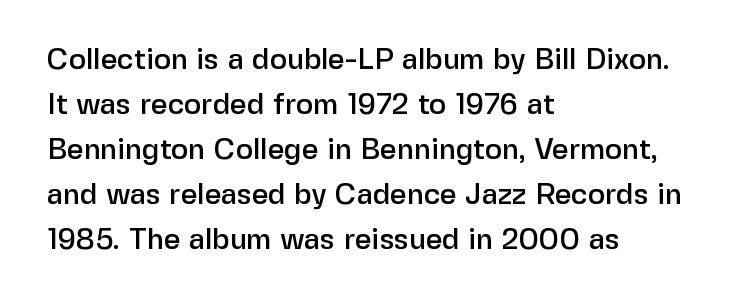
The image shows 29 px sans-serif type, upright; set left-aligned, normal line spacing (1.55x), normal letter spacing, not underlined; low stroke contrast and a medium x-height.
